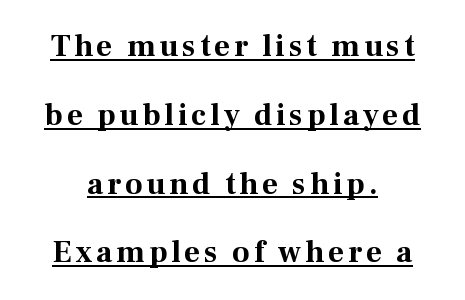
{"serif": "yes", "italic": "no", "bold": "yes", "weight": "bold", "width": "normal", "stroke_contrast": "medium", "x_height": "medium", "monospaced": "no", "underline": "yes", "align": "center", "line_spacing": "loose", "line_spacing_ratio": 2.22, "glyph_px": 31}
